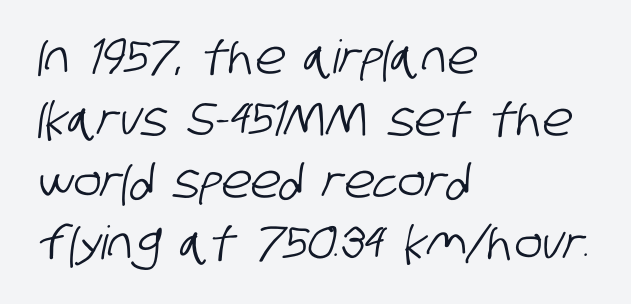
Quick note: underline off. Teacher's note: observe the even left margin — that is flush-left alignment. Each word holds together tightly as a unit, with standard inter-letter gaps. Here the designer chose a conventional face with non-uniform glyph widths.
